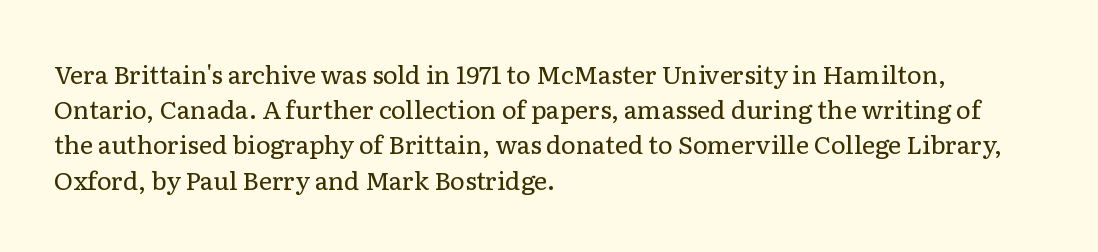
{"italic": "no", "bold": "no", "underline": "no", "align": "left", "line_spacing": "normal", "line_spacing_ratio": 1.41, "letter_spacing": "normal", "letter_spacing_em": 0.0, "glyph_px": 25}
